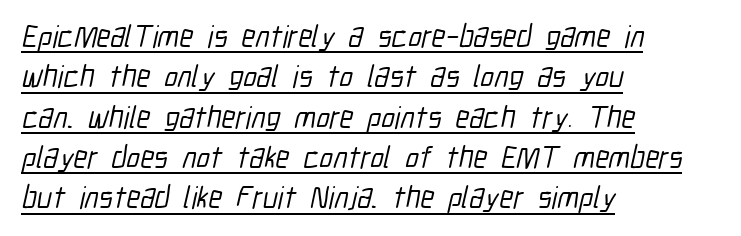
Q: Is the typeface a serif or a sans-serif typeface? A: Sans-serif.
Q: Is the text underlined? A: Yes.
Q: How is the paragraph aligned? A: Left-aligned.
Q: Is the spacing between letters normal or unusually wide? A: Normal.
Q: Is the spacing between lines tight, normal or loose? A: Normal.
Q: Width (condensed, normal, or wide)? A: Condensed.
Q: Stroke contrast? A: Low.
Q: x-height? A: Medium.
Q: Monospaced? A: No.
